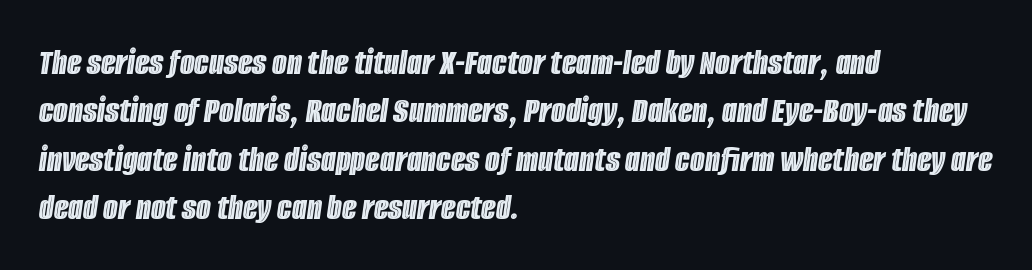
{"italic": "yes", "lean": "right", "slant_degrees": 8, "width": "condensed", "x_height": "large", "monospaced": "no", "underline": "no", "align": "left", "line_spacing": "normal", "line_spacing_ratio": 1.27, "letter_spacing": "normal", "letter_spacing_em": 0.0, "glyph_px": 38}
